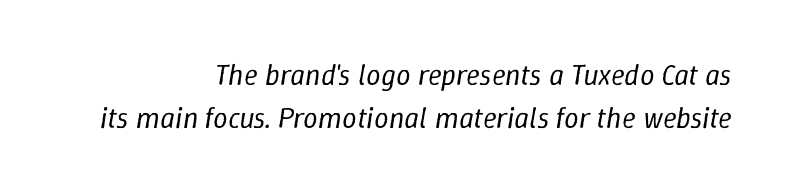
The image shows 29 px regular-weight type, italic (leaning right); set right-aligned, normal line spacing (1.49x), normal letter spacing, not underlined; low stroke contrast and a medium x-height.
